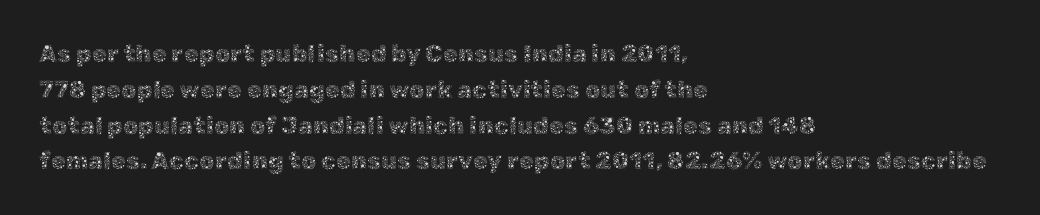
The image shows 24 px text type, upright; set left-aligned, normal line spacing (1.49x), normal letter spacing, not underlined.
